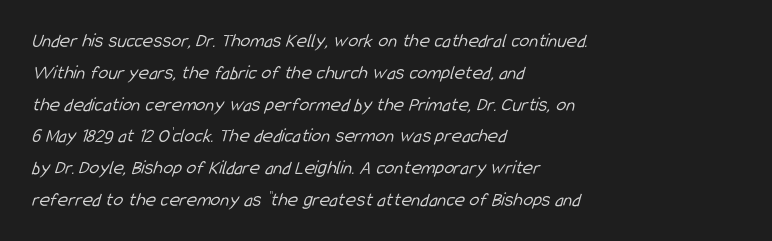
{"bold": "no", "underline": "no", "align": "left", "line_spacing": "normal", "line_spacing_ratio": 1.59, "letter_spacing": "normal", "letter_spacing_em": 0.0, "glyph_px": 20}
